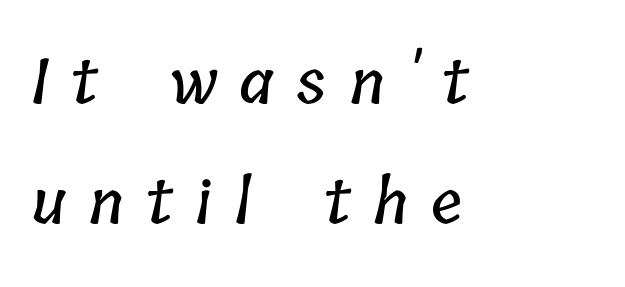
The image shows 62 px condensed type; set left-aligned, loose line spacing (1.93x), unusually wide letter spacing (+0.37 em), not underlined; low stroke contrast and a medium x-height.
